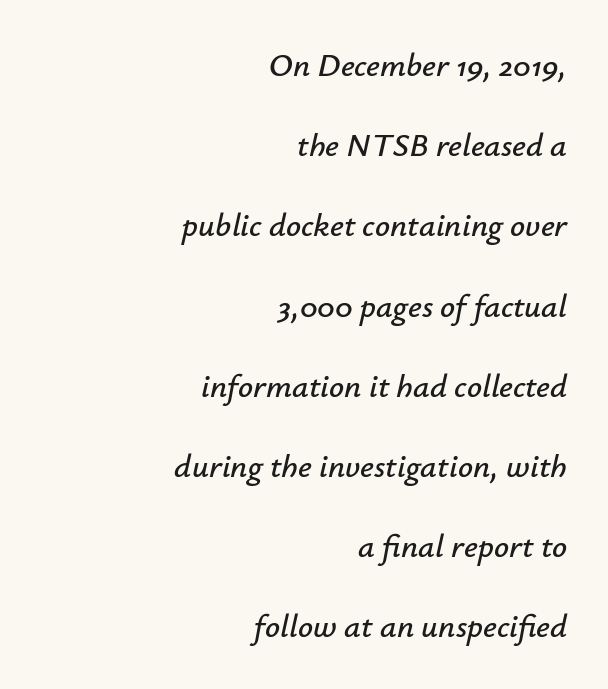
Q: Is the text italic (slanted)? A: Yes, it leans right by about 12 degrees.
Q: Is the text underlined? A: No.
Q: How is the paragraph aligned? A: Right-aligned.
Q: Is the spacing between letters normal or unusually wide? A: Normal.
Q: Is the spacing between lines tight, normal or loose? A: Loose.
Q: Width (condensed, normal, or wide)? A: Normal.
Q: Stroke contrast? A: Low.
Q: x-height? A: Small.
Q: Monospaced? A: No.
